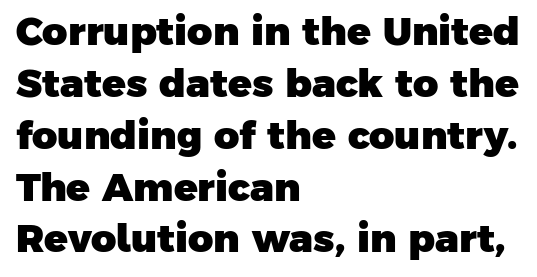
Q: Is the text bold? A: Yes.
Q: Is the typeface a serif or a sans-serif typeface? A: Sans-serif.
Q: Is the text underlined? A: No.
Q: How is the paragraph aligned? A: Left-aligned.
Q: Is the spacing between letters normal or unusually wide? A: Normal.
Q: Is the spacing between lines tight, normal or loose? A: Normal.
Q: Width (condensed, normal, or wide)? A: Normal.
Q: Stroke contrast? A: Low.
Q: x-height? A: Medium.
Q: Monospaced? A: No.
